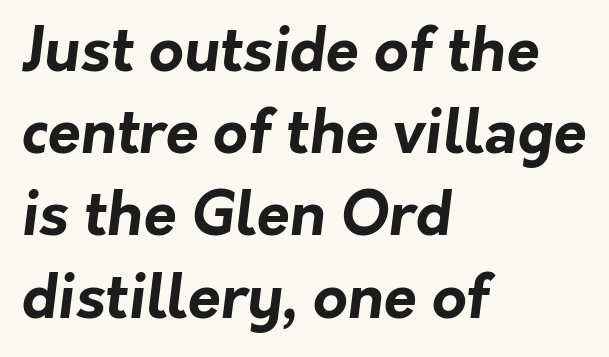
This rendering leaves character spacing at its baseline value. Chunky letters — that's bold for sure. Varying glyph widths throughout — classic text-font behaviour. The string is rendered with underlining switched off. Each new line begins a customary step beneath the previous one.
